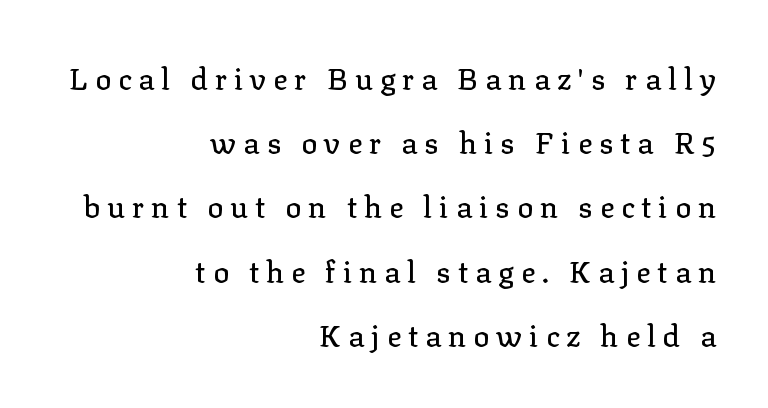
Casual observation: everything's shoved over to the right. This sample uses an upright cut, with every glyph sitting square on the baseline. The letters advance in unequal steps, a hallmark of proportional type. This rendering employs a face with finishing strokes, i.e., a serif. Notice the wide empty band between every row — that's loose leading.
